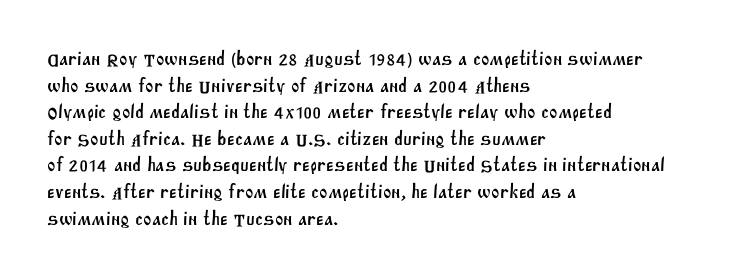
Q: Is the text underlined? A: No.
Q: How is the paragraph aligned? A: Left-aligned.
Q: Is the spacing between letters normal or unusually wide? A: Normal.
Q: Is the spacing between lines tight, normal or loose? A: Normal.
